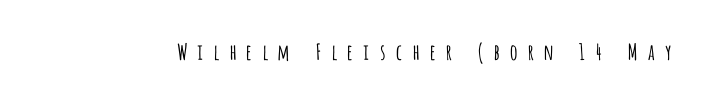
The image shows 22 px text type, upright; set unusually wide letter spacing (+0.39 em), not underlined.
